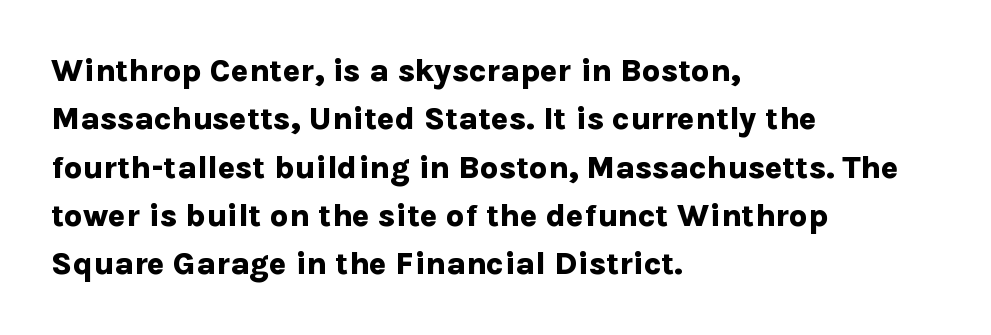
{"serif": "no", "italic": "no", "bold": "yes", "weight": "bold", "width": "normal", "stroke_contrast": "low", "x_height": "medium", "monospaced": "no", "underline": "no", "align": "left", "line_spacing": "normal", "line_spacing_ratio": 1.51, "letter_spacing": "normal", "letter_spacing_em": 0.0, "glyph_px": 32}
